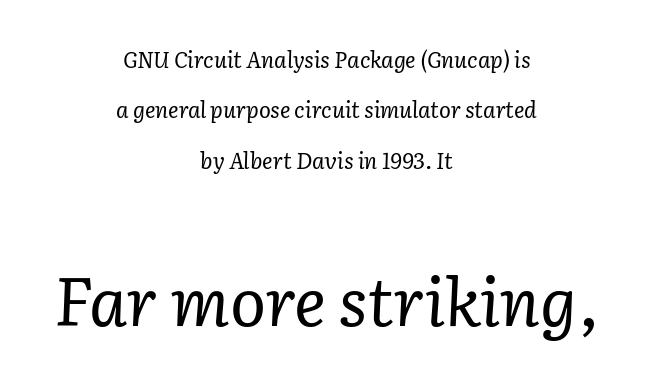
Emphasis-style slanted type is in use. Observe the serifs anchoring each vertical stroke in this sample. Heaviness? Minimal to ordinary, like unemphasized prose. The paragraph has two soft edges and a firm central axis.
